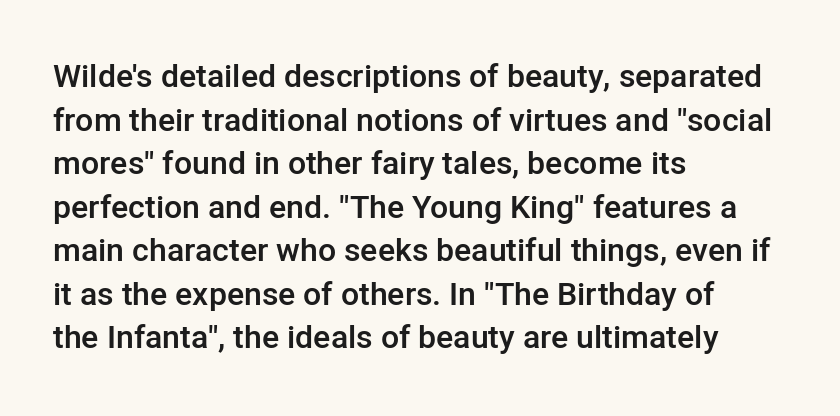
Q: Is the text bold? A: Semi-bold.
Q: Is the text italic (slanted)? A: No, it is upright.
Q: Is the typeface a serif or a sans-serif typeface? A: Sans-serif.
Q: Is the text underlined? A: No.
Q: How is the paragraph aligned? A: Left-aligned.
Q: Is the spacing between letters normal or unusually wide? A: Normal.
Q: Is the spacing between lines tight, normal or loose? A: Normal.
Q: Width (condensed, normal, or wide)? A: Normal.
Q: Stroke contrast? A: Low.
Q: x-height? A: Medium.
Q: Monospaced? A: No.
